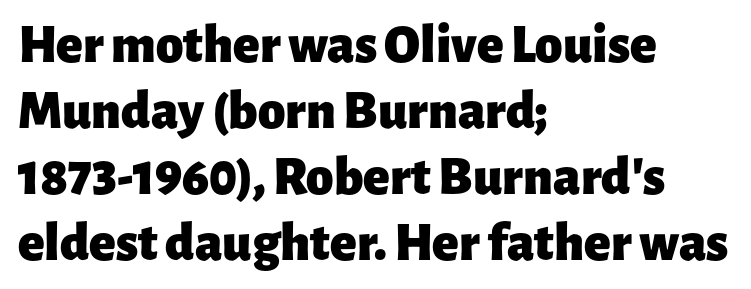
You can tell from the bare stems that sans-serif type was used. The rendering keeps characters at their native spacing. Check the space under the baseline: it is left empty. The rendering uses natural spacing where letterforms have individual widths. Teacher's note: observe the even left margin — that is flush-left alignment. This is roman type, the default non-slanted kind.
